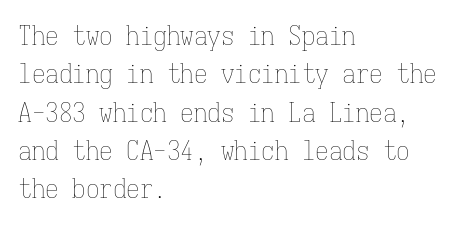
Every row of glyphs begins at an identical x-position on the left. A roman cut, with each character standing at attention. Does the leading feel generous? No, just average. The tracking reads as untouched default to a designer's eye.
